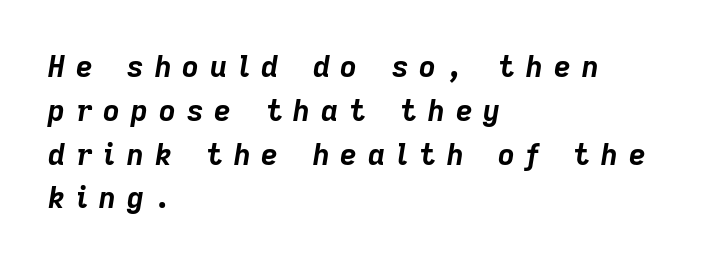
The image shows 29 px bold type, italic (leaning right); set left-aligned, normal line spacing (1.51x), unusually wide letter spacing (+0.38 em), not underlined; low stroke contrast and a medium x-height.
